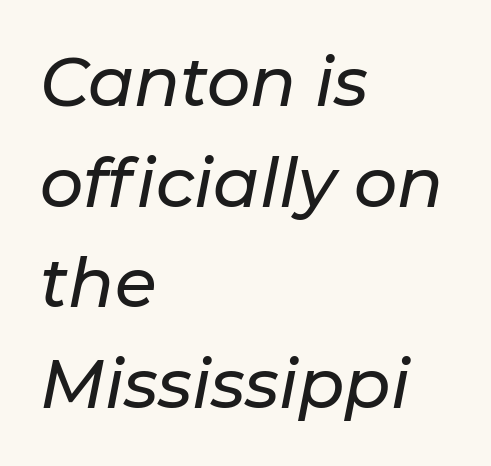
Observe the lean: these are italic letterforms. The face used here is proportionally spaced, like ordinary book or web type. This rendering features lettering with no underline. This block has exactly the height ordinary leading produces.
